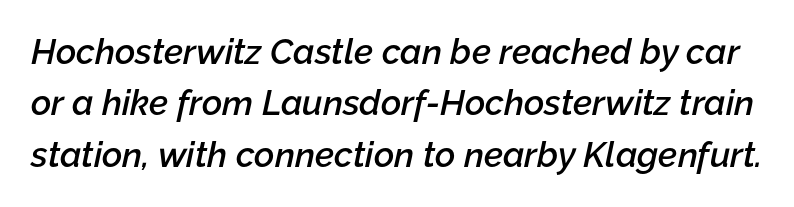
A typesetter would call this leading conventional body-copy spacing. The face used here is rendered with its standard letterfit. This rendering features lettering with no underline. Slightly chunky letters — semibold, I'd say, not full bold.
